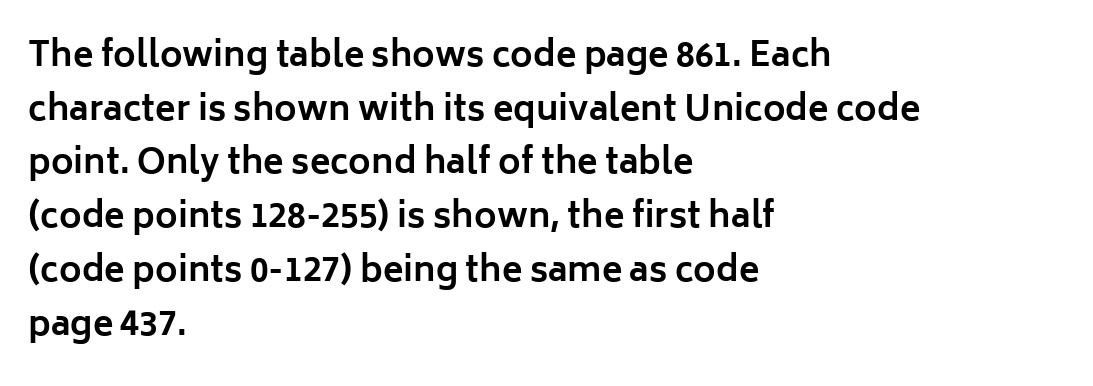
{"serif": "no", "italic": "no", "bold": "yes", "weight": "bold", "width": "normal", "stroke_contrast": "low", "x_height": "medium", "monospaced": "no", "underline": "no", "align": "left", "line_spacing": "normal", "line_spacing_ratio": 1.58, "letter_spacing": "normal", "letter_spacing_em": 0.0, "glyph_px": 34}
